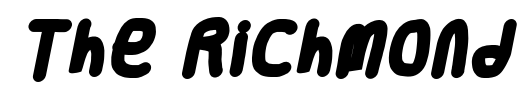
These lines carry a lot of weight — the face is fully bold. The specimen omits any rule beneath the text block's lines. The type family on display is of the sans-serif kind. Here the designer chose a conventional face with non-uniform glyph widths. Each word holds together tightly as a unit, with standard inter-letter gaps.
